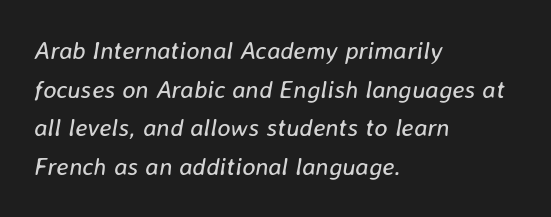
Is there much room between lines? A standard amount, neither cramped nor airy. No letter is thick-stroked: the sample isn't bold. Observe the lean: these are italic letterforms. Decoration check: the copy has no underline. Compared with a centered layout, this one pins lines to the left instead.
